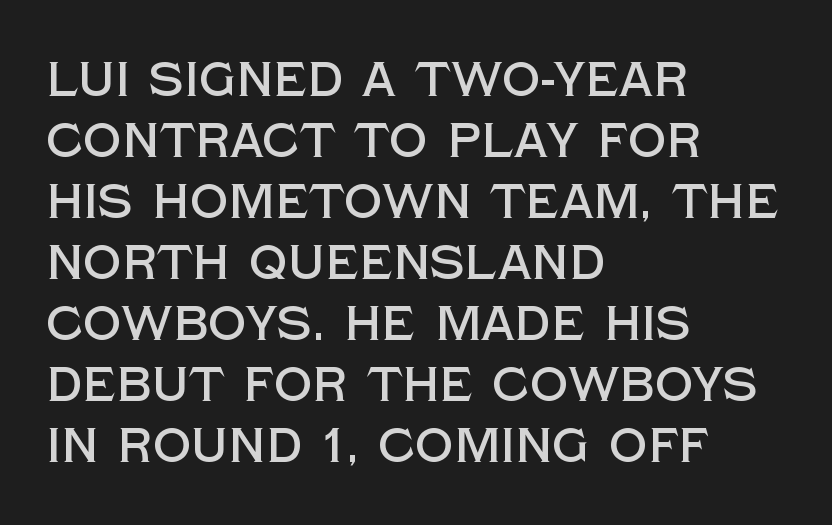
Plain, unruled lines of type. These lines are set flush left with a ragged right edge. This sample uses plain, unmodified letter spacing. Rows of type keep a routine distance in the vertical direction.
